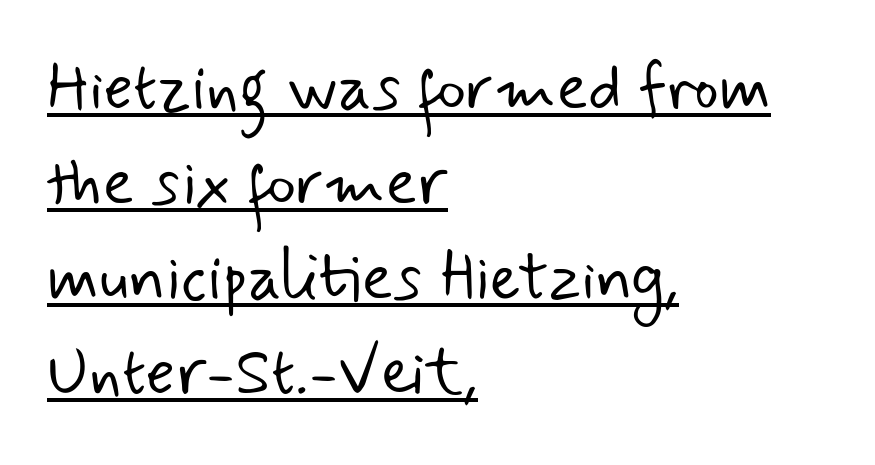
The image shows 65 px light sans-serif type; set left-aligned, normal line spacing (1.46x), normal letter spacing, underlined; low stroke contrast and a small x-height.
